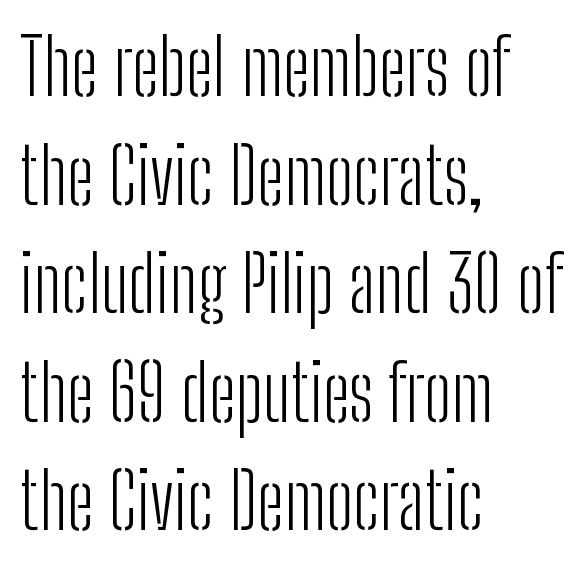
Examine the stroke ends and you'll find no serifs. Ink coverage per letter is moderate at most. The line texture is even and compact thanks to regular tracking. Posture: upright roman.
